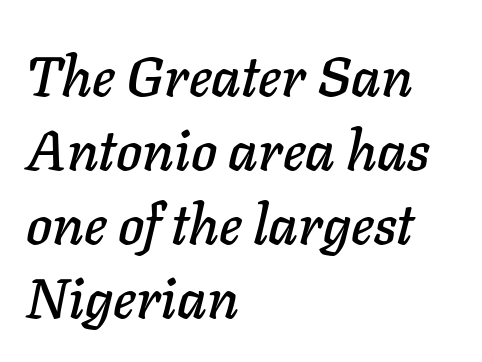
Does the copy run flush right? No — it runs flush left. Is the type slanted? Yes — the strokes lean at a clear angle. The leading is moderate, giving the passage an even texture. Glance below the letters and you will spot only blank space. Tracking here is standard; glyphs follow each other at the usual distance.
